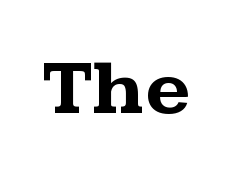
{"serif": "yes", "italic": "no", "bold": "yes", "weight": "bold", "width": "wide", "stroke_contrast": "medium", "x_height": "medium", "monospaced": "no", "underline": "no", "letter_spacing": "normal", "letter_spacing_em": 0.0, "glyph_px": 79}
